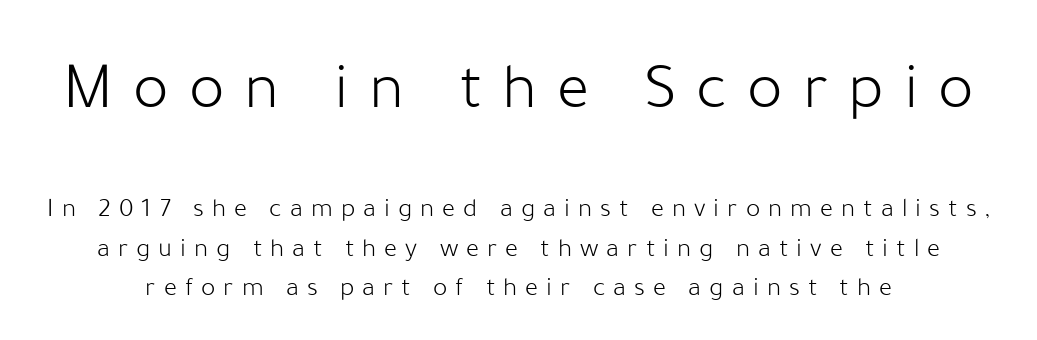
The image shows 67 px light sans-serif type, upright; set normal line spacing (1.47x), unusually wide letter spacing (+0.3 em), not underlined; the first (top) block is 2.48x larger; low stroke contrast and a medium x-height.
